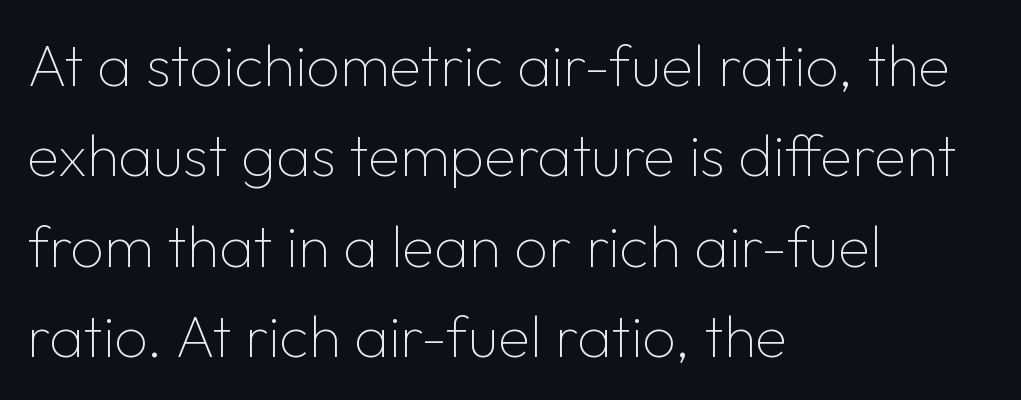
Q: Is the text bold? A: No.
Q: Is the text italic (slanted)? A: No, it is upright.
Q: Is the typeface a serif or a sans-serif typeface? A: Sans-serif.
Q: Is the text underlined? A: No.
Q: How is the paragraph aligned? A: Left-aligned.
Q: Is the spacing between letters normal or unusually wide? A: Normal.
Q: Is the spacing between lines tight, normal or loose? A: Normal.
Q: Width (condensed, normal, or wide)? A: Normal.
Q: Stroke contrast? A: Low.
Q: x-height? A: Medium.
Q: Monospaced? A: No.
